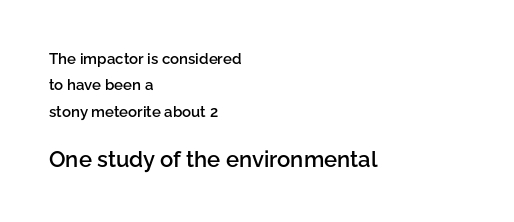
The image shows 22 px text type, upright; set left-aligned, line spacing 1.76x, normal letter spacing, not underlined; the second (bottom) block is 1.47x larger.
